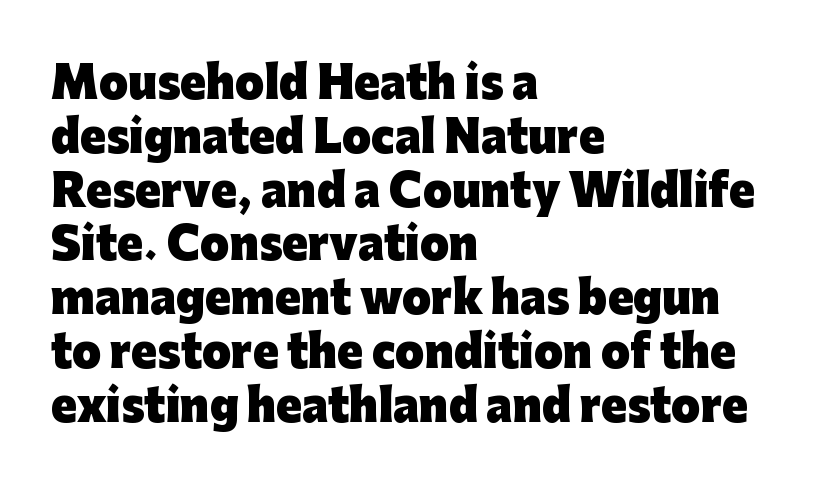
The image shows 42 px heavy sans-serif type, upright; set left-aligned, normal line spacing (1.28x), normal letter spacing, not underlined; low stroke contrast and a medium x-height.
